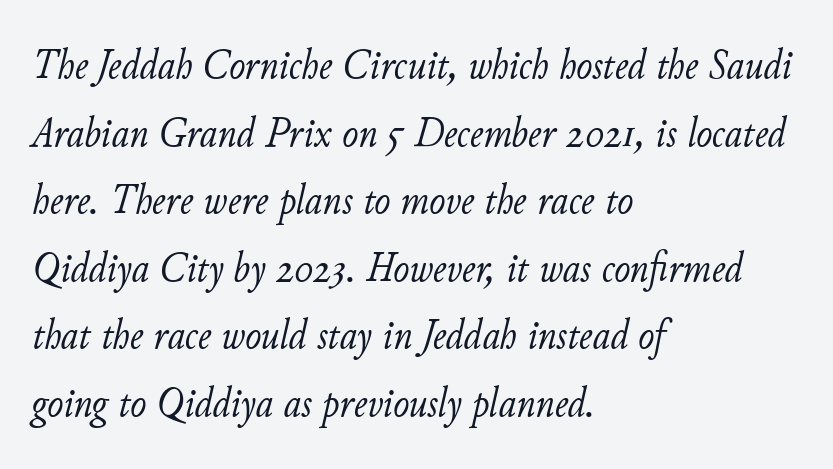
Q: Is the text bold? A: No.
Q: Is the text italic (slanted)? A: Yes, it leans right by about 11 degrees.
Q: Is the text underlined? A: No.
Q: How is the paragraph aligned? A: Left-aligned.
Q: Is the spacing between letters normal or unusually wide? A: Normal.
Q: Is the spacing between lines tight, normal or loose? A: Normal.
Q: Width (condensed, normal, or wide)? A: Normal.
Q: Stroke contrast? A: Low.
Q: x-height? A: Small.
Q: Monospaced? A: No.
